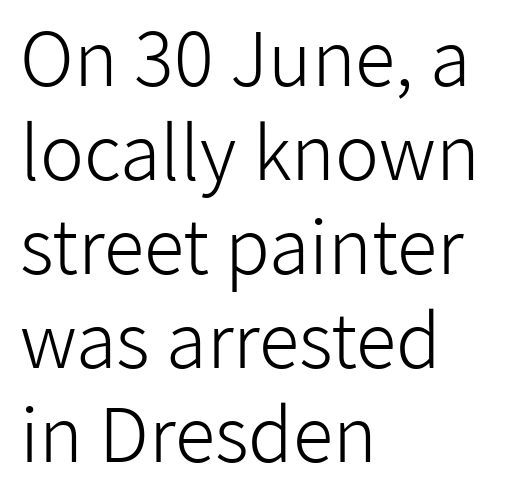
The image shows 74 px light sans-serif type, upright; set left-aligned, normal line spacing (1.27x), normal letter spacing, not underlined; low stroke contrast and a medium x-height.
